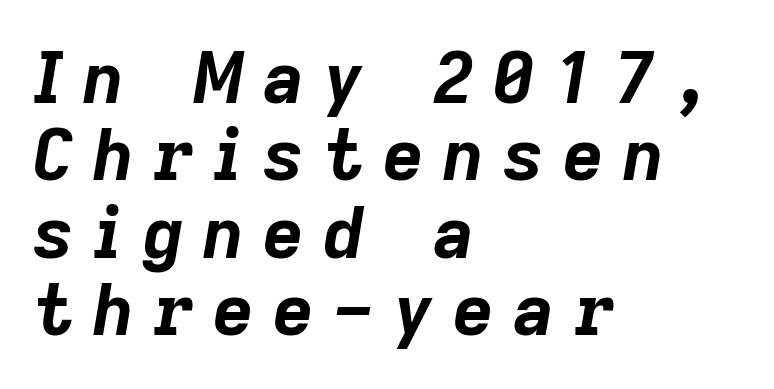
The image shows 71 px bold type, italic (leaning right); set left-aligned, tight line spacing (1.09x), unusually wide letter spacing (+0.27 em), not underlined; low stroke contrast and a medium x-height.
